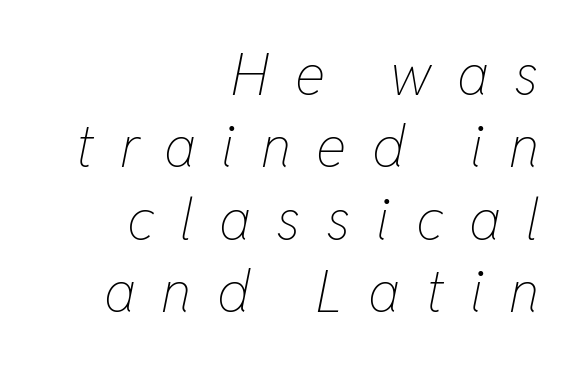
These lines stack with their right ends in a neat column. Quick note: interline space is typical. Italic? Definitely — the glyphs are oblique. Looks like regular typesetting: each glyph gets only the width it needs. Glance below the letters and you will spot only blank space. No extra ink here — the face is not bold.
